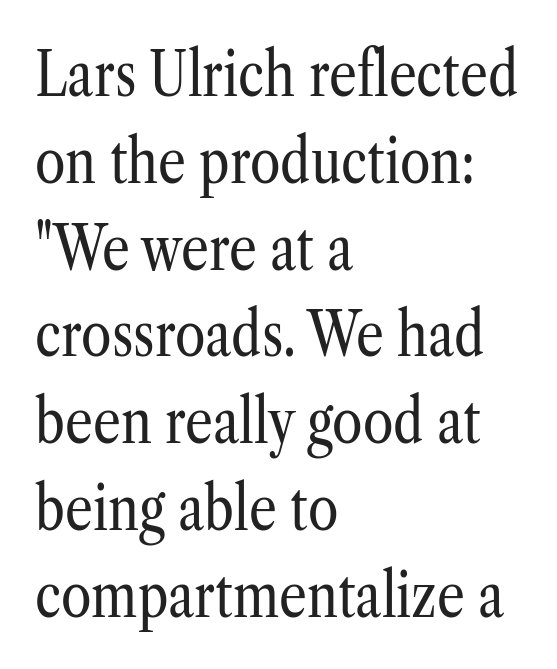
Students, note that the glyphs here touch the page at normal intervals. One-word summary of the alignment: left. The strip under each line holds only bare page. This sample has the flowing, uneven cadence of proportional lettering. Is this a sans? No — the strokes have serifs. Caption: face not bold, strokes unweighted.
